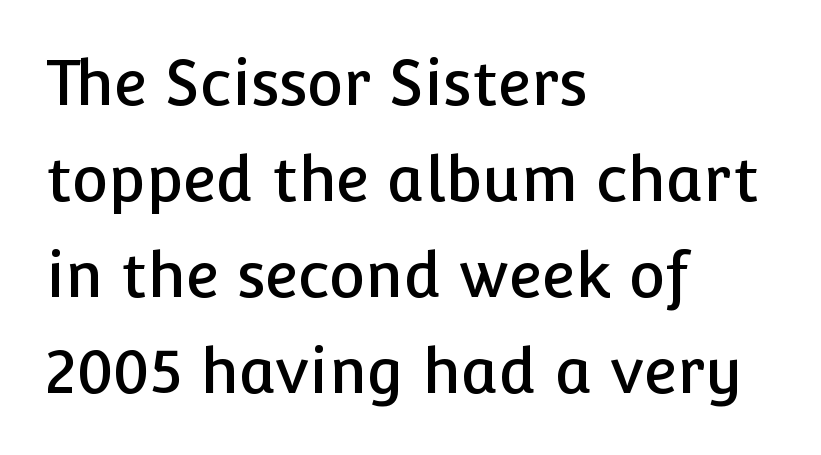
{"serif": "no", "italic": "no", "width": "normal", "stroke_contrast": "low", "x_height": "medium", "monospaced": "no", "underline": "no", "align": "left", "line_spacing": "normal", "line_spacing_ratio": 1.55, "letter_spacing": "normal", "letter_spacing_em": 0.0, "glyph_px": 62}
